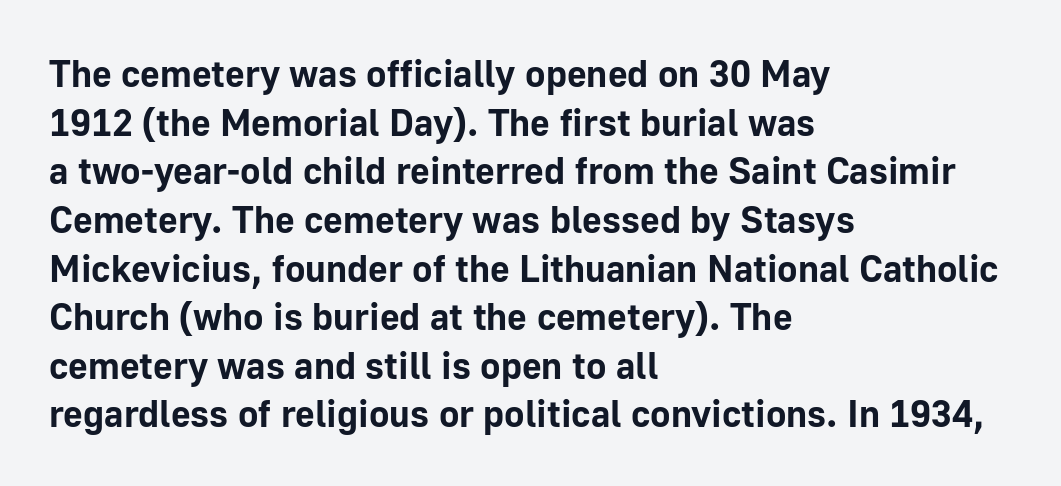
{"serif": "no", "italic": "no", "bold": "yes", "weight": "bold", "width": "normal", "stroke_contrast": "low", "x_height": "medium", "monospaced": "no", "underline": "no", "align": "left", "line_spacing": "normal", "line_spacing_ratio": 1.28, "letter_spacing": "normal", "letter_spacing_em": 0.0, "glyph_px": 38}
